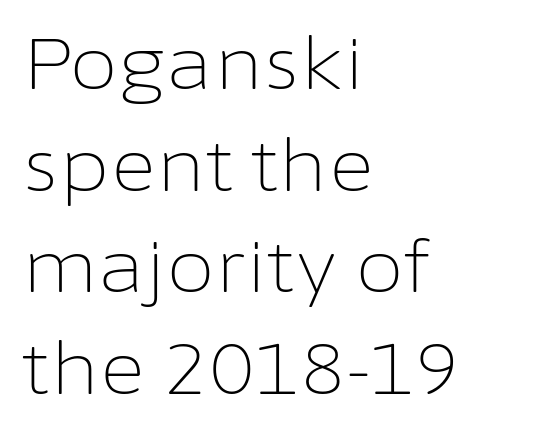
The strokes are not fattened; the text isn't bold. These lines are composed in type without serifs. The axis of the letterforms is exactly vertical. Character widths vary here, with narrow letters taking less room than wide ones.
